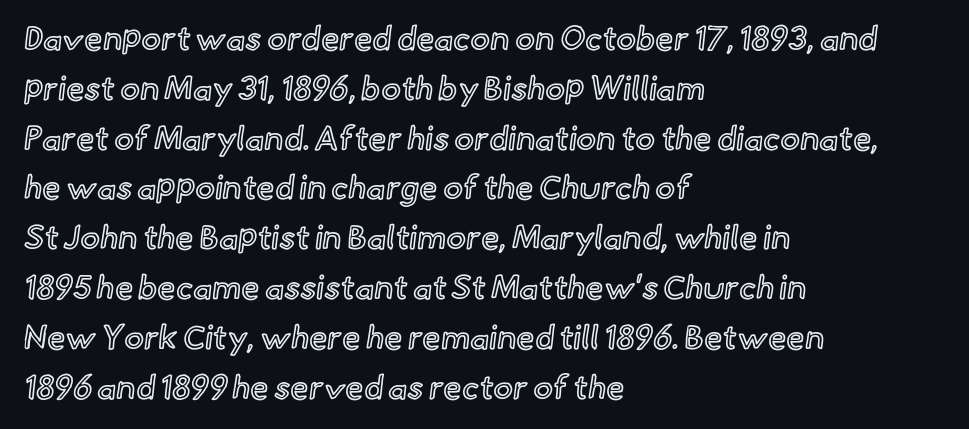
{"width": "normal", "x_height": "small", "monospaced": "no", "underline": "no", "align": "left", "line_spacing": "normal", "line_spacing_ratio": 1.51, "letter_spacing": "normal", "letter_spacing_em": 0.0, "glyph_px": 33}
